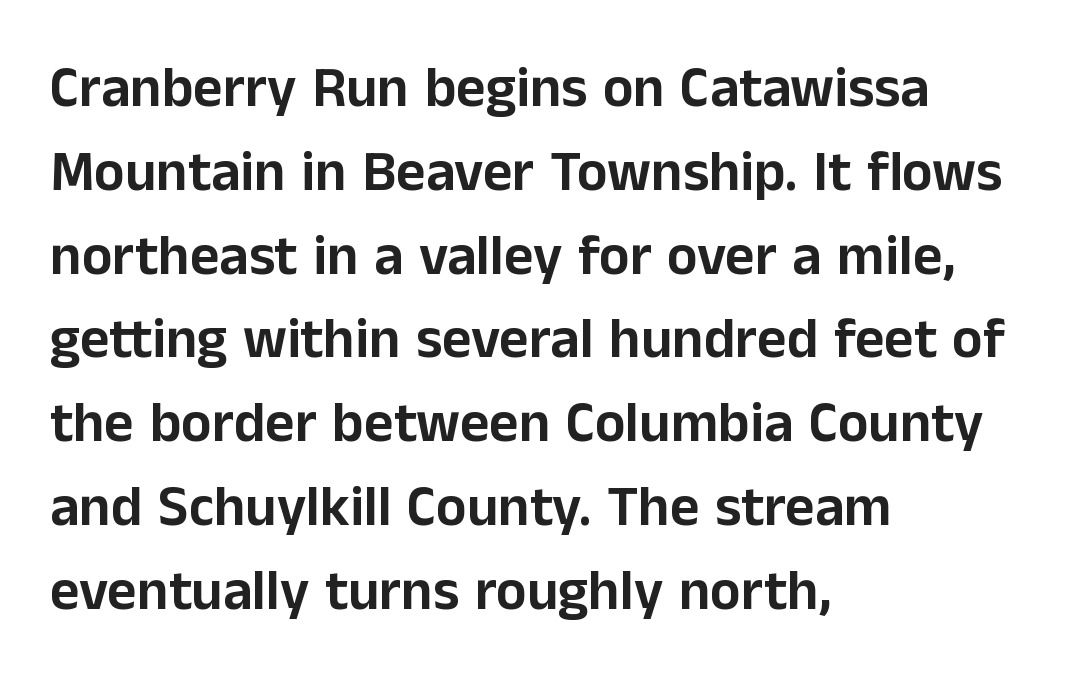
Q: Is the text italic (slanted)? A: No, it is upright.
Q: Is the typeface a serif or a sans-serif typeface? A: Sans-serif.
Q: Is the text underlined? A: No.
Q: How is the paragraph aligned? A: Left-aligned.
Q: Is the spacing between letters normal or unusually wide? A: Normal.
Q: Is the spacing between lines tight, normal or loose? A: Normal.
Q: Width (condensed, normal, or wide)? A: Normal.
Q: Stroke contrast? A: Low.
Q: x-height? A: Medium.
Q: Monospaced? A: No.
